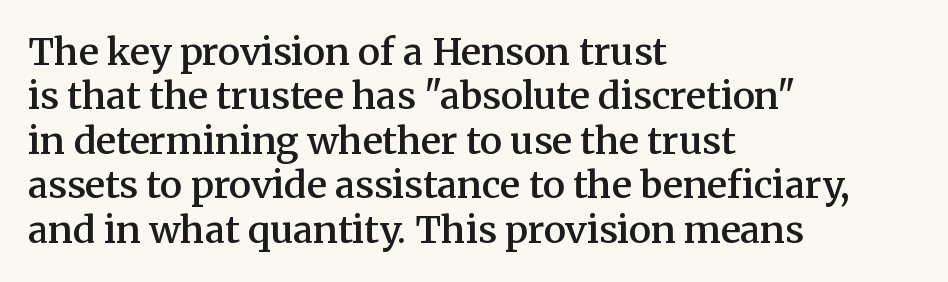
The setting favours the left margin, as ordinary paragraphs usually do. The rendering shows small feet on the letterforms — a serif design. No extra tracking has been applied to these lines. Varying glyph widths throughout — classic text-font behaviour. The face used here is a semibold: visibly heavier than regular, lighter than bold. Style check: upright.
